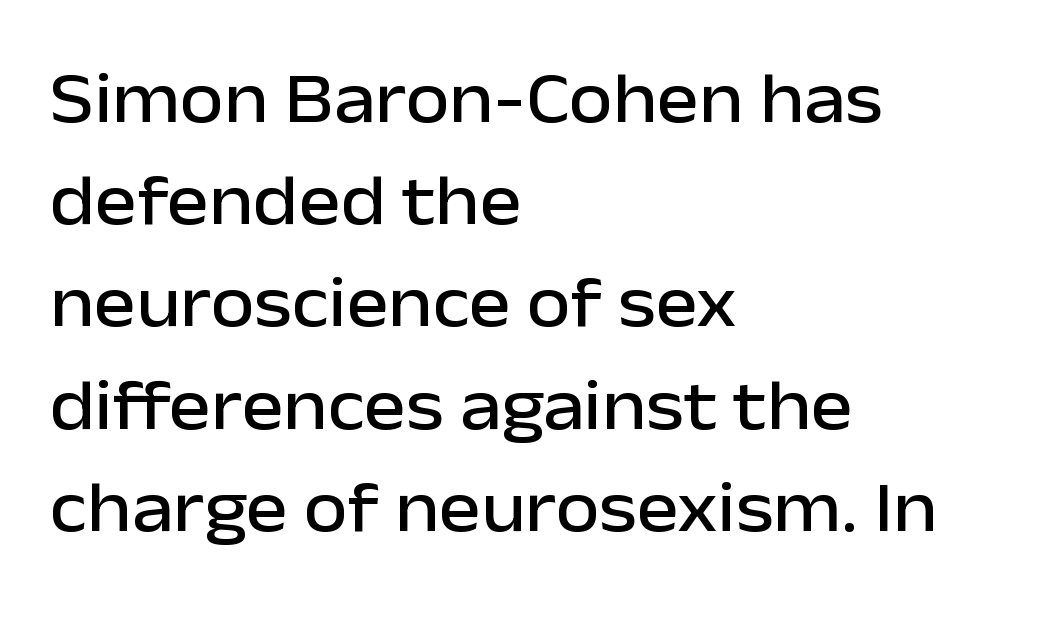
Check under the words: just untouched page. Reading down the column, the eye jumps a familiar distance to each next line. In terms of letterform style, serifs are entirely absent. Honestly, the letter spacing is just normal — you wouldn't notice it. A typesetter would mark this as roman, not italic. Spacing verdict: proportional, widths tailored to each character.
